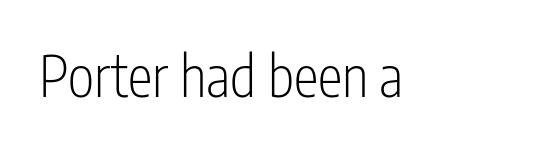
The cut favours lightness, reaching ordinary text weight at its darkest. Note the varied advance widths — an 'i' is clearly narrower than an 'm'. Is the letter spacing exaggerated? No — it looks like the ordinary default. A clean baseline with only descenders dipping below it. In terms of letterform style, serifs are entirely absent. Characters remain perfectly vertical along every line.
